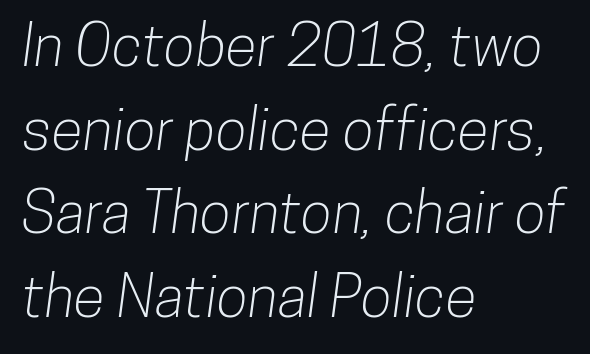
The image shows 58 px condensed sans-serif type; set left-aligned, normal line spacing (1.44x), normal letter spacing, not underlined; low stroke contrast and a medium x-height.
